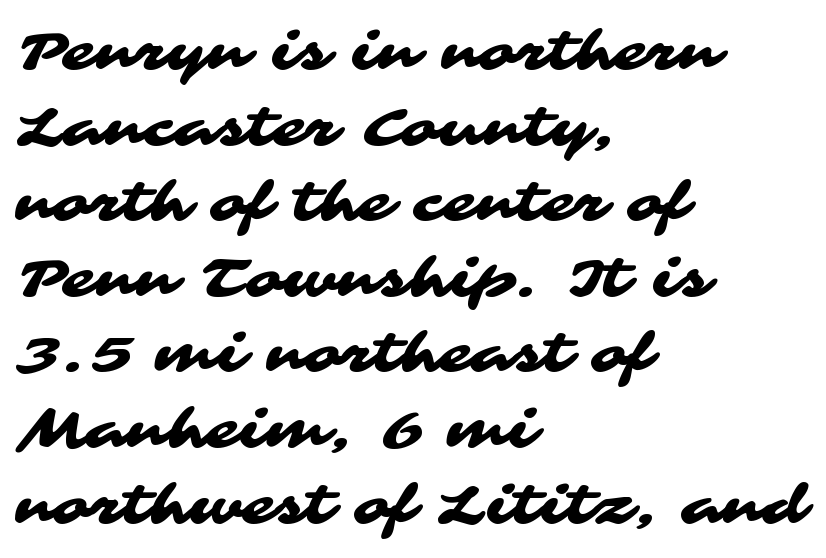
A typesetter would call this zero additional tracking. Normally led — the rows are evenly, conventionally spaced. A bare baseline throughout the passage. Typographically, this falls in the sans-serif category. Proportional: the letters do not fall into vertical columns.
